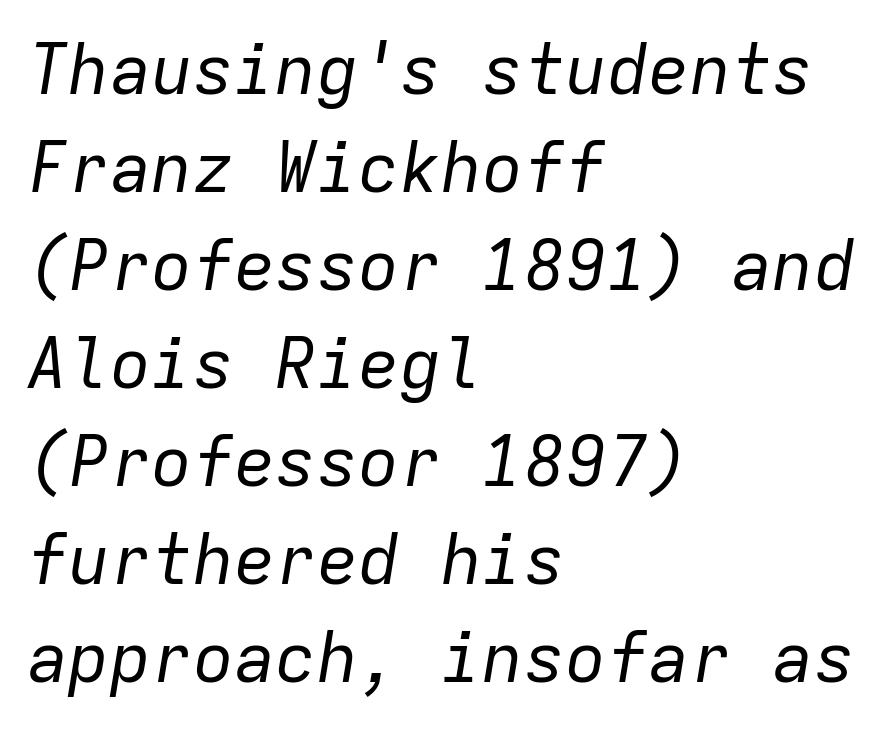
Q: Is the text bold? A: No.
Q: Is the text italic (slanted)? A: Yes, it leans right by about 9 degrees.
Q: Is the text underlined? A: No.
Q: How is the paragraph aligned? A: Left-aligned.
Q: Is the spacing between letters normal or unusually wide? A: Normal.
Q: Is the spacing between lines tight, normal or loose? A: Normal.
Q: Width (condensed, normal, or wide)? A: Normal.
Q: Stroke contrast? A: Low.
Q: x-height? A: Medium.
Q: Monospaced? A: Yes.
